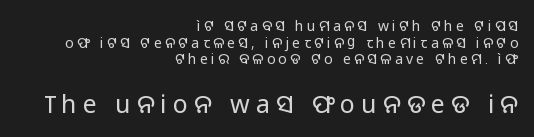
Q: Is the text bold? A: No.
Q: Is the text italic (slanted)? A: No, it is upright.
Q: Is the text underlined? A: No.
Q: How is the paragraph aligned? A: Right-aligned.
Q: Is the spacing between letters normal or unusually wide? A: Unusually wide.
Q: Which block of text is set in a larger size, the first (top) or the second (bottom)? A: The second (bottom) one.
